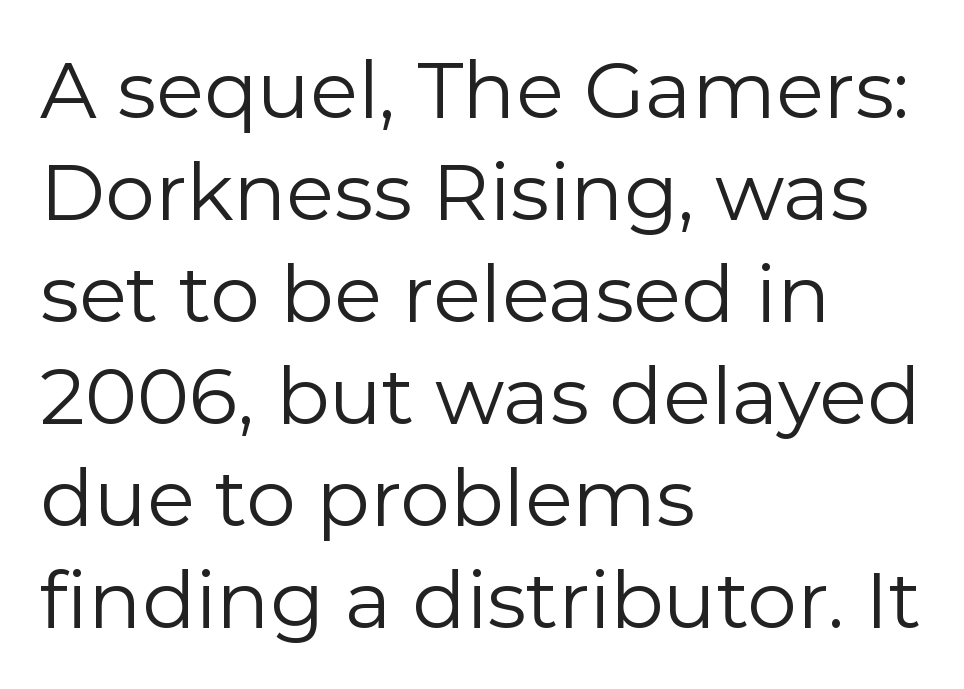
The image shows 79 px regular-weight sans-serif type, upright; set left-aligned, normal line spacing (1.29x), normal letter spacing, not underlined; low stroke contrast and a medium x-height.
